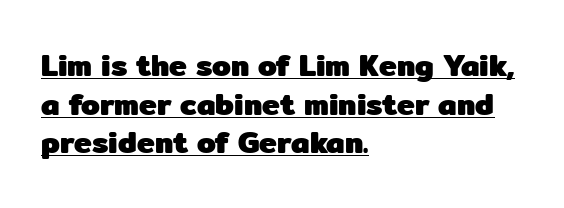
The image shows 30 px heavy sans-serif type, upright; set left-aligned, normal line spacing (1.29x), normal letter spacing, underlined; low stroke contrast and a medium x-height.
